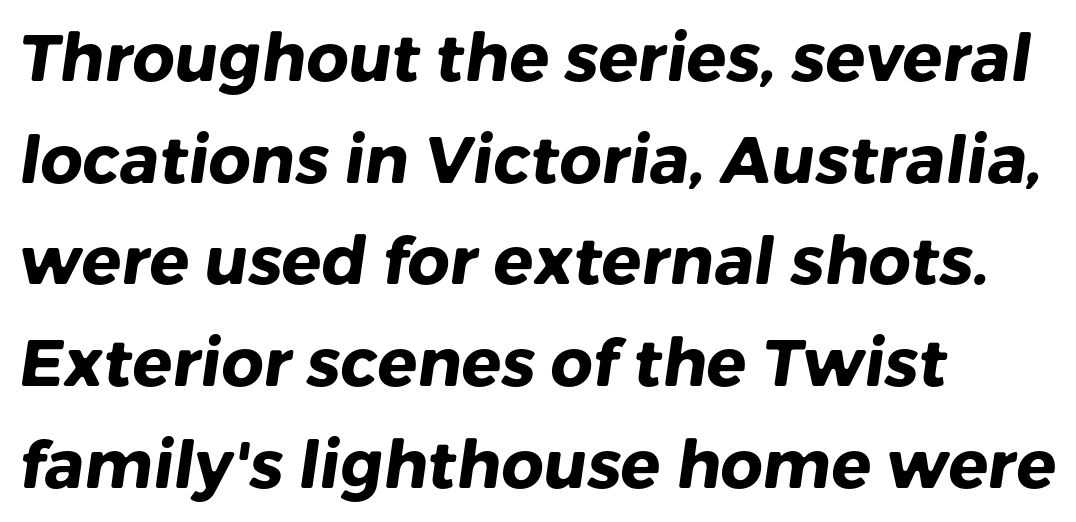
{"serif": "no", "bold": "yes", "weight": "heavy", "width": "normal", "stroke_contrast": "low", "x_height": "medium", "monospaced": "no", "underline": "no", "align": "left", "line_spacing": "normal", "line_spacing_ratio": 1.54, "letter_spacing": "normal", "letter_spacing_em": 0.0, "glyph_px": 66}
